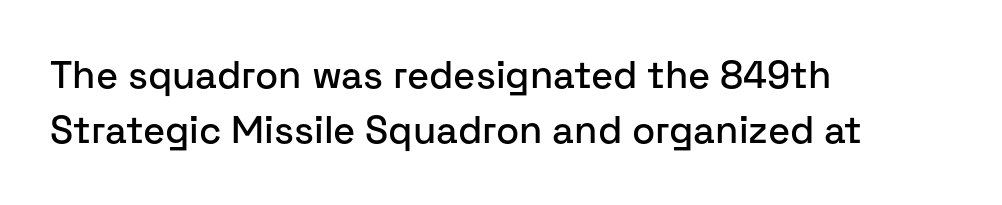
{"serif": "no", "italic": "no", "width": "normal", "stroke_contrast": "low", "x_height": "medium", "monospaced": "no", "underline": "no", "align": "left", "line_spacing": "normal", "line_spacing_ratio": 1.44, "letter_spacing": "normal", "letter_spacing_em": 0.0, "glyph_px": 38}
